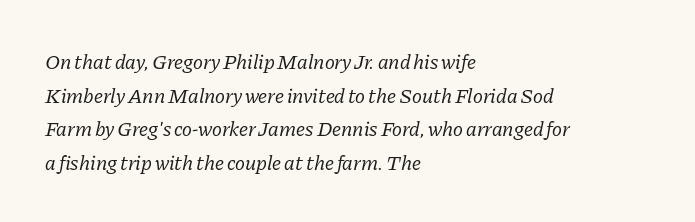
{"italic": "yes", "lean": "right", "slant_degrees": 11, "bold": "no", "underline": "no", "align": "left", "line_spacing": "normal", "line_spacing_ratio": 1.6, "letter_spacing": "normal", "letter_spacing_em": 0.0, "glyph_px": 21}
